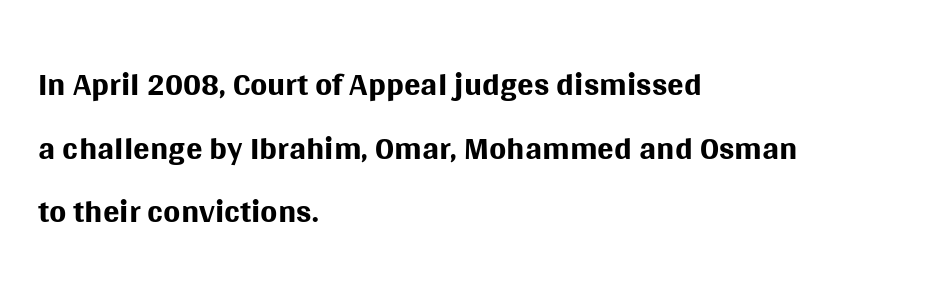
The image shows 49 px regular-weight sans-serif type, upright; set left-aligned, normal line spacing (1.3x), normal letter spacing, not underlined; medium stroke contrast and a large x-height.
